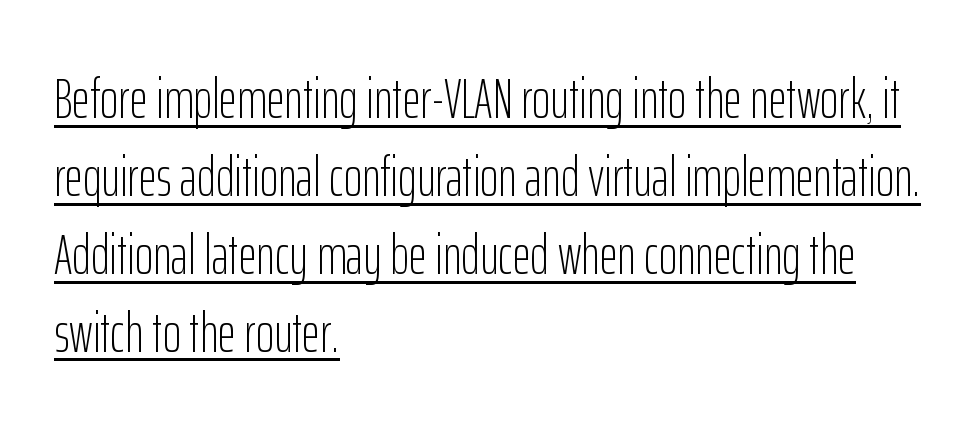
Q: Is the text bold? A: No.
Q: Is the text italic (slanted)? A: No, it is upright.
Q: Is the typeface a serif or a sans-serif typeface? A: Sans-serif.
Q: Is the text underlined? A: Yes.
Q: How is the paragraph aligned? A: Left-aligned.
Q: Is the spacing between letters normal or unusually wide? A: Normal.
Q: Is the spacing between lines tight, normal or loose? A: Normal.
Q: Width (condensed, normal, or wide)? A: Condensed.
Q: Stroke contrast? A: Low.
Q: x-height? A: Medium.
Q: Monospaced? A: No.
